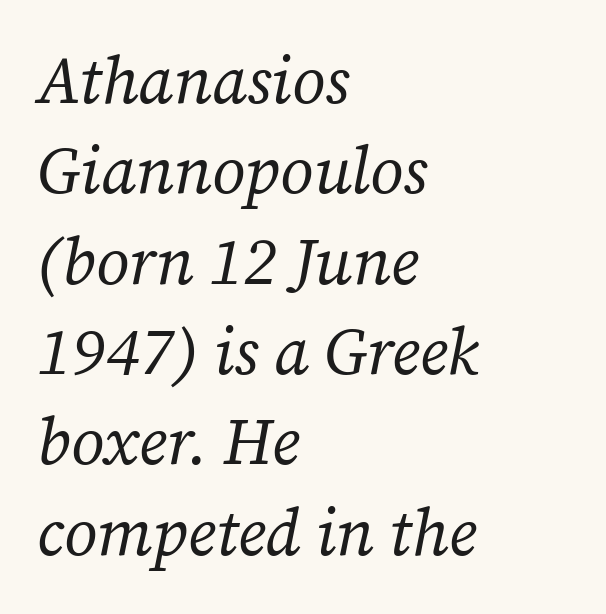
The weight would be labelled regular, book, light, or lighter still. Descender tails drop into unmarked territory. The text block is weighted toward the left margin, trailing off unevenly rightward. Spacing verdict: proportional, widths tailored to each character. The axis of the letterforms is tilted away from vertical. Examine the stroke ends and you'll spot serifs.
